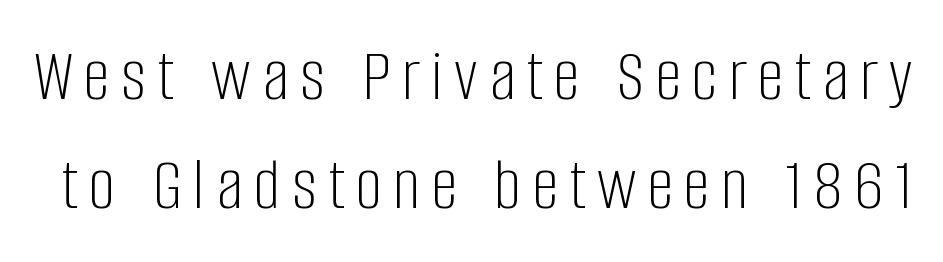
The image shows 75 px light, condensed sans-serif type, upright; set normal line spacing (1.45x), not underlined; low stroke contrast and a large x-height.
